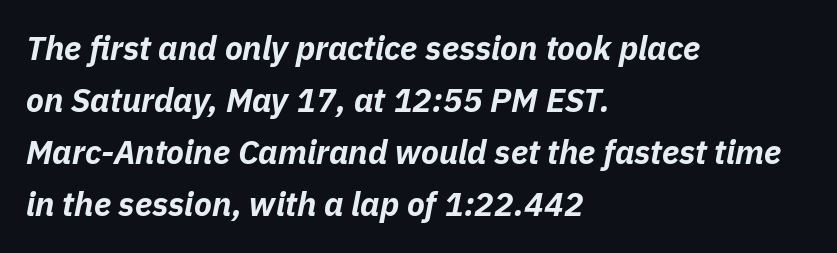
The image shows 33 px bold type, italic (leaning right); set left-aligned, normal line spacing (1.58x), normal letter spacing, not underlined; low stroke contrast and a medium x-height.
